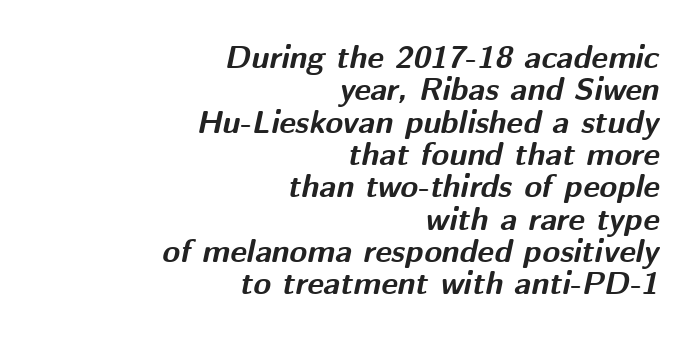
Chunky letters — that's bold for sure. Glyph-to-glyph distance matches everyday printed text. Characters are canted at an angle relative to the baseline's perpendicular. Leading is clearly below the norm, producing a dense column.
